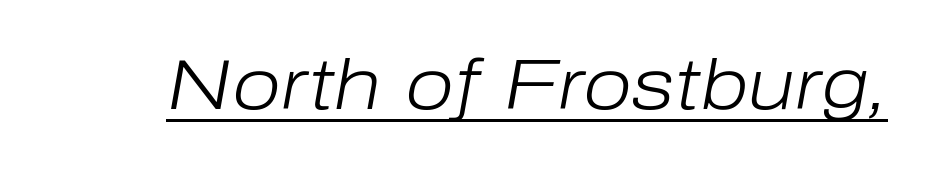
Q: Is the text bold? A: No.
Q: Is the text italic (slanted)? A: Yes, it leans right by about 10 degrees.
Q: Is the text underlined? A: Yes.
Q: Is the spacing between letters normal or unusually wide? A: Normal.
Q: Width (condensed, normal, or wide)? A: Normal.
Q: Stroke contrast? A: Low.
Q: x-height? A: Medium.
Q: Monospaced? A: No.
